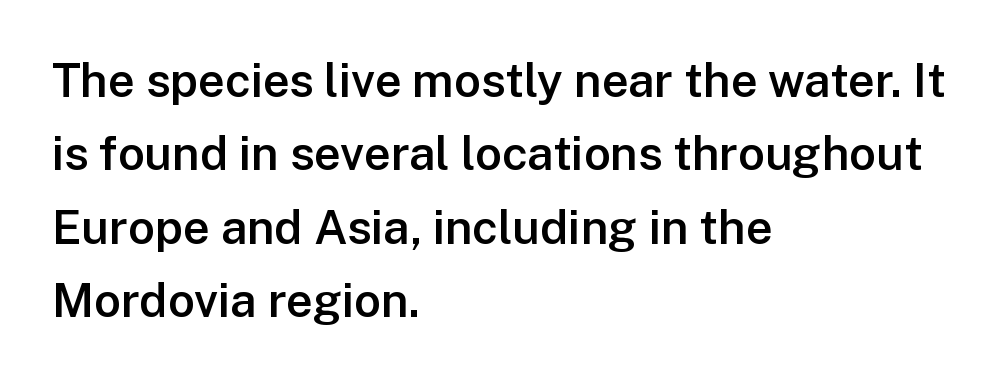
Q: Is the text bold? A: Semi-bold.
Q: Is the text italic (slanted)? A: No, it is upright.
Q: Is the typeface a serif or a sans-serif typeface? A: Sans-serif.
Q: Is the text underlined? A: No.
Q: How is the paragraph aligned? A: Left-aligned.
Q: Is the spacing between letters normal or unusually wide? A: Normal.
Q: Is the spacing between lines tight, normal or loose? A: Normal.
Q: Width (condensed, normal, or wide)? A: Normal.
Q: Stroke contrast? A: Low.
Q: x-height? A: Medium.
Q: Monospaced? A: No.
